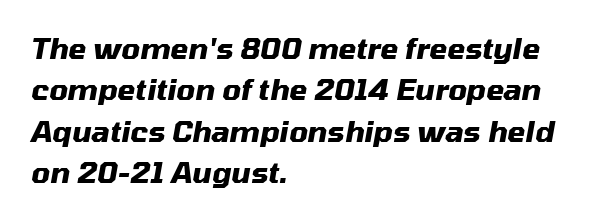
This sample has the flowing, uneven cadence of proportional lettering. Quick note: underline off. The letters sit at their default tracking, neither squeezed nor spread. A typesetter would call this leading conventional body-copy spacing. Stroke thickness is high; the sample reads as a true bold.
